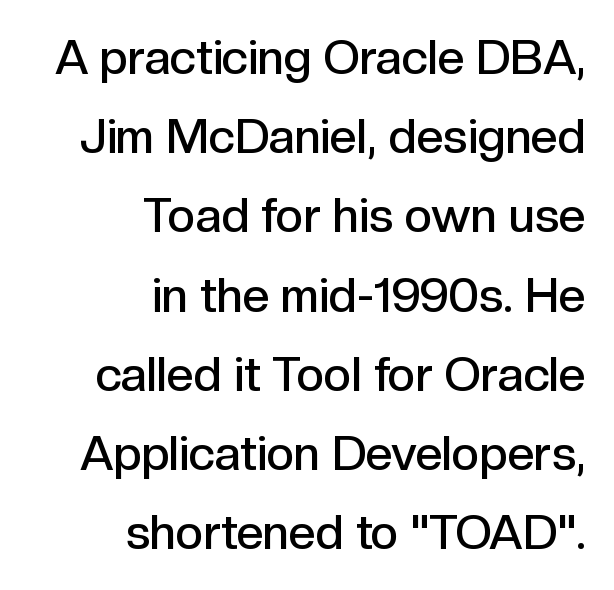
{"serif": "no", "italic": "no", "bold": "semi", "weight": "semibold", "width": "normal", "x_height": "medium", "monospaced": "no", "underline": "no", "align": "right", "line_spacing": "normal", "line_spacing_ratio": 1.65, "letter_spacing": "normal", "letter_spacing_em": 0.0, "glyph_px": 48}
